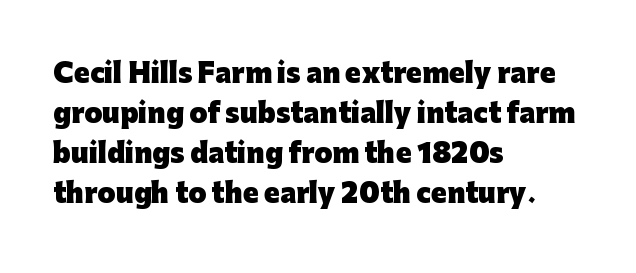
The image shows 26 px bold type, upright; set left-aligned, normal line spacing (1.54x), normal letter spacing, not underlined.
